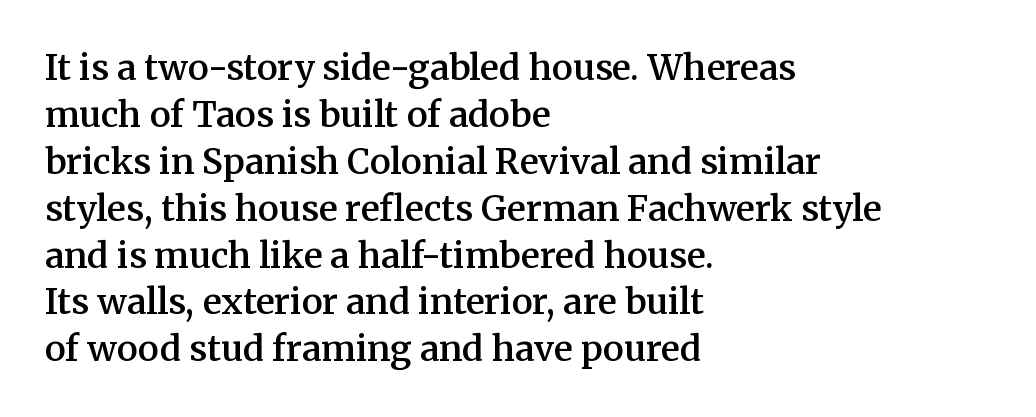
{"serif": "yes", "italic": "no", "bold": "semi", "weight": "semibold", "width": "normal", "stroke_contrast": "medium", "x_height": "medium", "monospaced": "no", "underline": "no", "align": "left", "line_spacing": "normal", "line_spacing_ratio": 1.34, "letter_spacing": "normal", "letter_spacing_em": 0.0, "glyph_px": 35}
